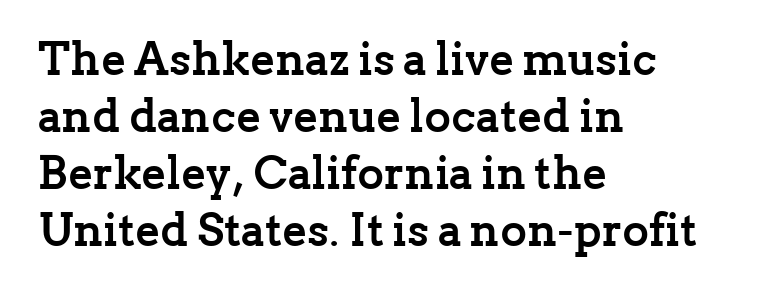
Rendered with straight, roman letterforms. Compared with typical body copy, the letter spacing here is the same. The string is rendered with underlining switched off. The letters carry serifs — small finishing strokes at the ends of their stems. The characters look thick and weighty, a clear bold. Does the copy run flush right? No — it runs flush left.
